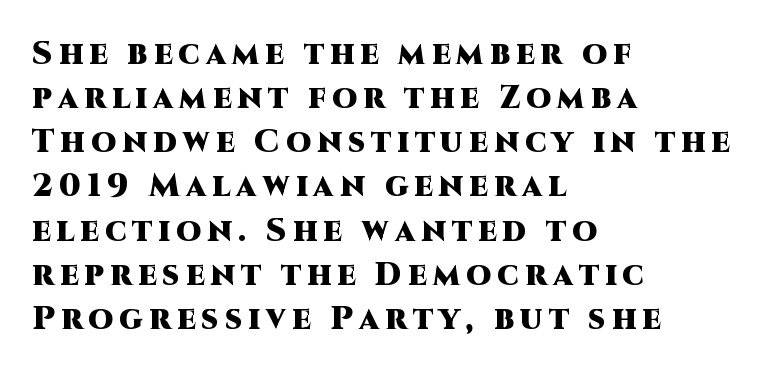
This is sans-serif lettering, the kind often seen on screens and signage. The rag falls on the right side of this text block. The strip under each line holds only bare page. This sample has the flowing, uneven cadence of proportional lettering.
